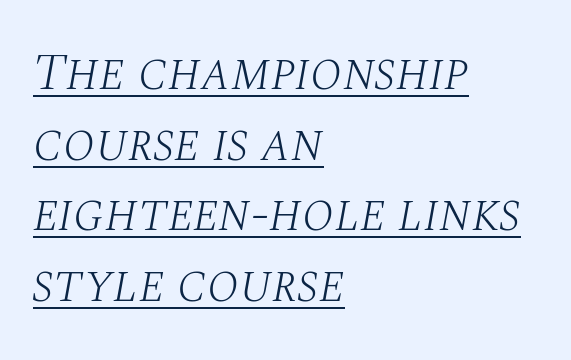
{"serif": "yes", "italic": "yes", "lean": "right", "slant_degrees": 10, "bold": "no", "weight": "light", "width": "normal", "stroke_contrast": "medium", "x_height": "large", "monospaced": "no", "underline": "yes", "align": "left", "line_spacing": "normal", "line_spacing_ratio": 1.36, "letter_spacing": "normal", "letter_spacing_em": 0.0, "glyph_px": 52}
